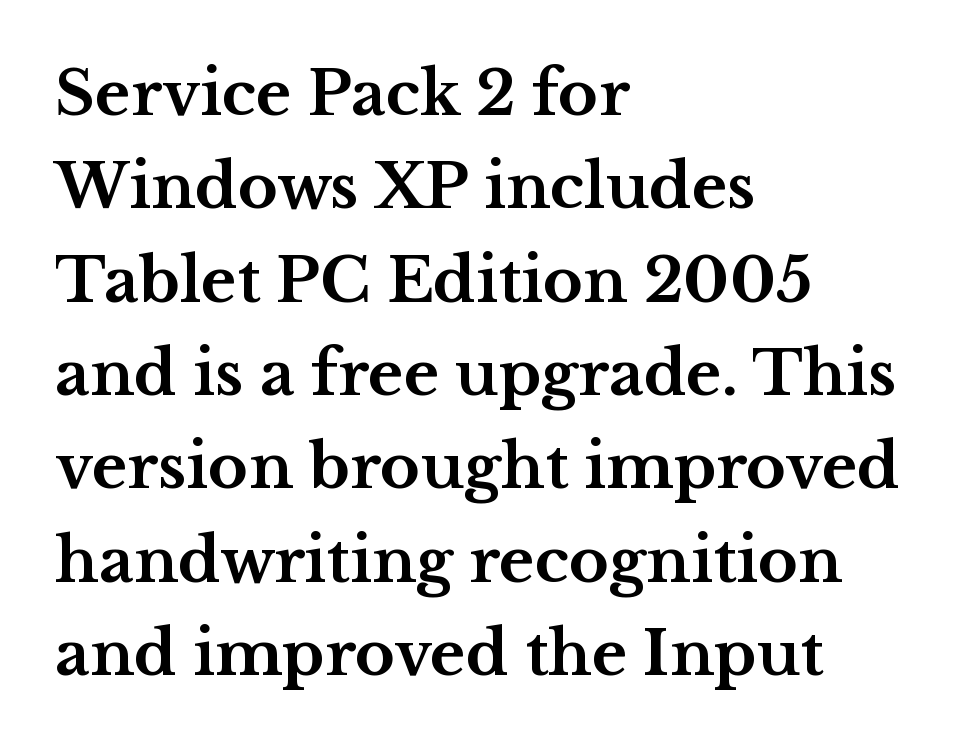
The image shows 61 px bold, wide serif type, upright; set left-aligned, normal line spacing (1.53x), normal letter spacing, not underlined; medium stroke contrast and a medium x-height.
